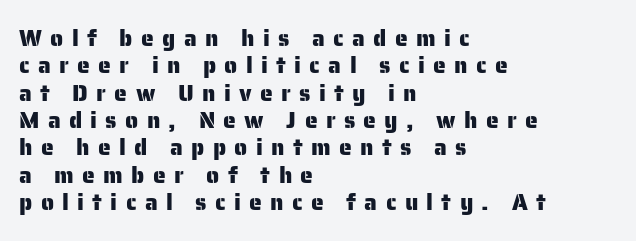
The image shows 23 px text type, upright; set left-aligned, line spacing 1.19x, unusually wide letter spacing (+0.36 em), not underlined.
